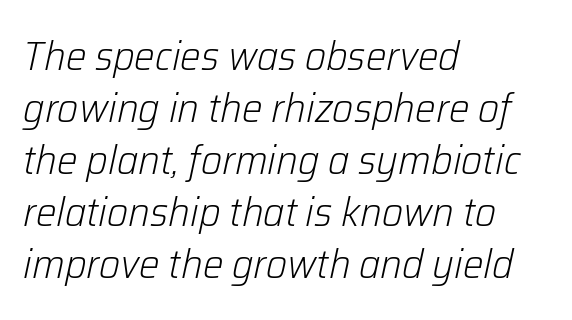
{"italic": "yes", "lean": "right", "slant_degrees": 12, "bold": "no", "weight": "light", "width": "normal", "stroke_contrast": "low", "x_height": "medium", "monospaced": "no", "underline": "no", "align": "left", "line_spacing": "normal", "line_spacing_ratio": 1.27, "letter_spacing": "normal", "letter_spacing_em": 0.0, "glyph_px": 41}
